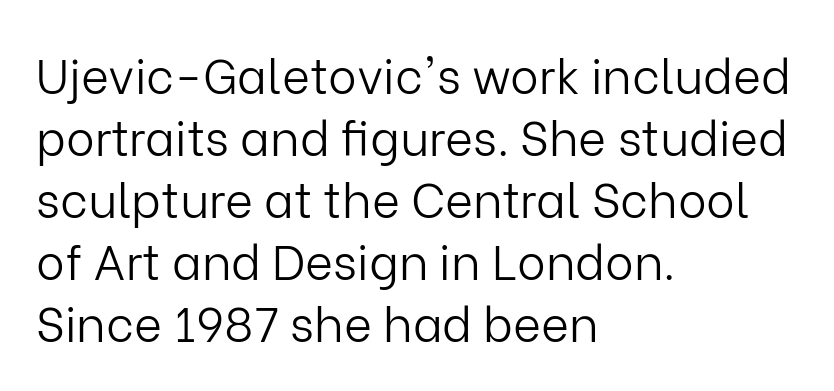
Q: Is the text bold? A: No.
Q: Is the text italic (slanted)? A: No, it is upright.
Q: Is the typeface a serif or a sans-serif typeface? A: Sans-serif.
Q: Is the text underlined? A: No.
Q: How is the paragraph aligned? A: Left-aligned.
Q: Is the spacing between letters normal or unusually wide? A: Normal.
Q: Is the spacing between lines tight, normal or loose? A: Normal.
Q: Width (condensed, normal, or wide)? A: Normal.
Q: Stroke contrast? A: Low.
Q: x-height? A: Medium.
Q: Monospaced? A: No.
